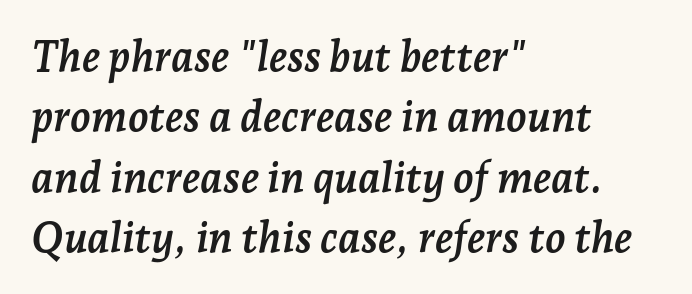
Does extra space separate the letters? No, they use regular spacing. Bold? Absolutely — the strokes are thick and heavy. Does the copy run flush right? No — it runs flush left. The line-height multiplier appears to be the usual default. The letters advance in unequal steps, a hallmark of proportional type. The whole block is typeset with a tilt.
